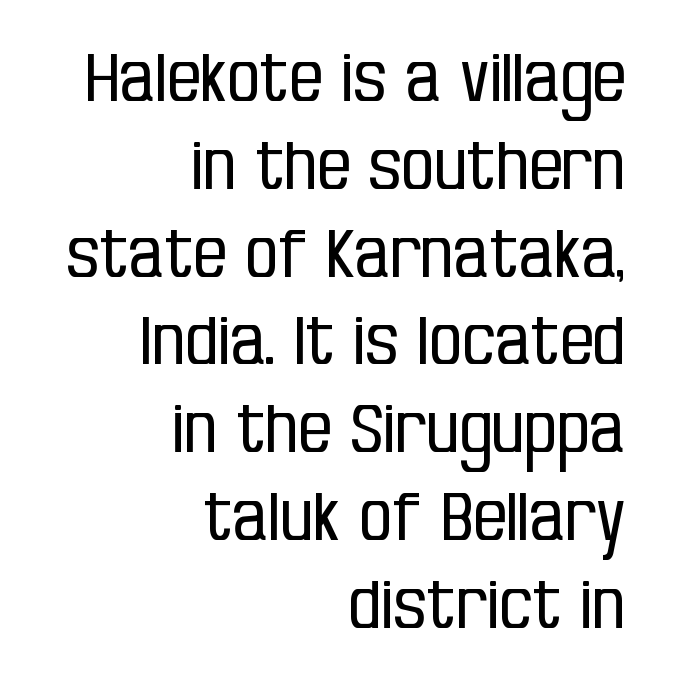
The image shows 66 px regular-weight, condensed sans-serif type, upright; set right-aligned, normal line spacing (1.33x), normal letter spacing, not underlined; low stroke contrast and a large x-height.
